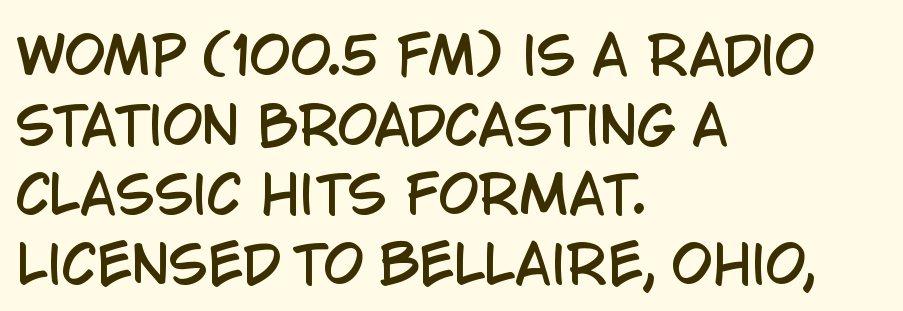
The image shows 52 px condensed sans-serif type, upright; set left-aligned, normal line spacing (1.34x), normal letter spacing, not underlined; low stroke contrast and a large x-height.
